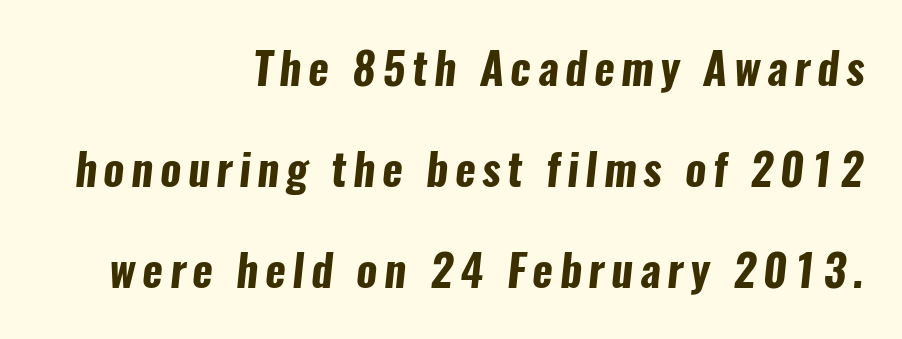
The image shows 44 px bold, condensed sans-serif type; set right-aligned, loose line spacing (2.3x), not underlined; low stroke contrast and a medium x-height.
